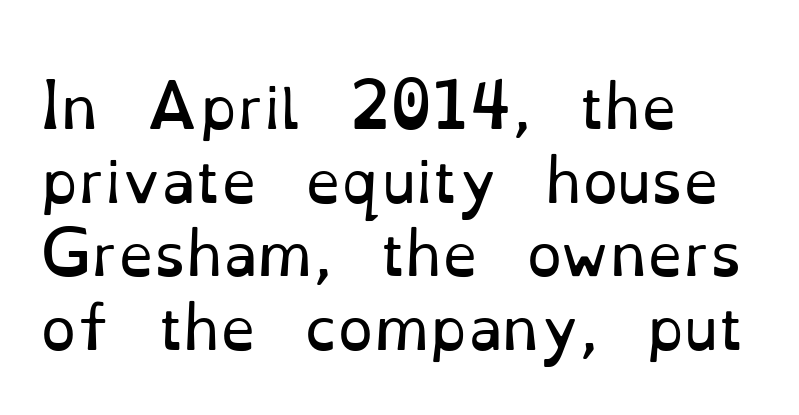
Q: Is the text bold? A: No.
Q: Is the text italic (slanted)? A: No, it is upright.
Q: Is the typeface a serif or a sans-serif typeface? A: Serif.
Q: Is the text underlined? A: No.
Q: How is the paragraph aligned? A: Left-aligned.
Q: Is the spacing between letters normal or unusually wide? A: Normal.
Q: Is the spacing between lines tight, normal or loose? A: Normal.
Q: Width (condensed, normal, or wide)? A: Normal.
Q: Stroke contrast? A: Low.
Q: x-height? A: Small.
Q: Monospaced? A: No.
